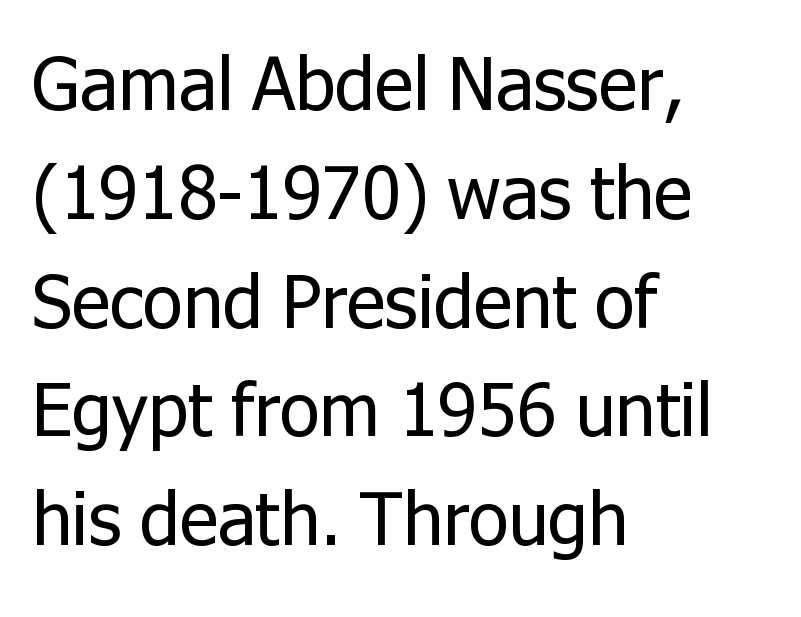
Students, note that the glyphs here touch the page at normal intervals. Horizontally, the lines are justified to the leading edge only. Style check: upright. How would I describe the line gaps? Plain and ordinary.
